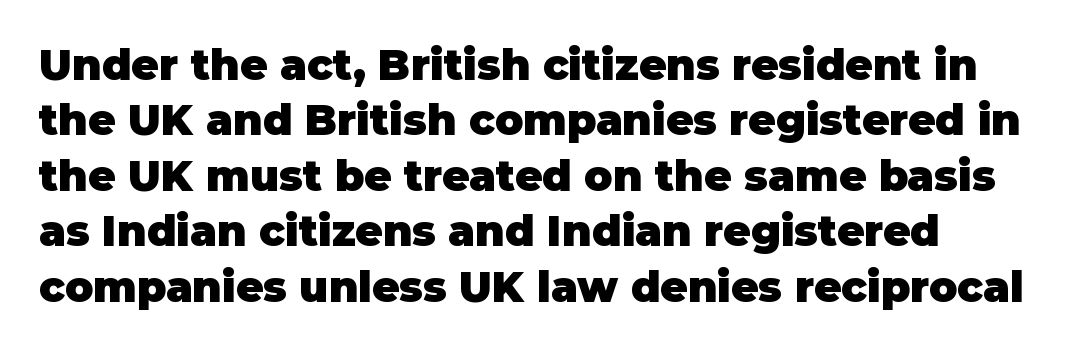
The image shows 42 px heavy sans-serif type, upright; set left-aligned, normal line spacing (1.32x), normal letter spacing, not underlined; low stroke contrast and a large x-height.
